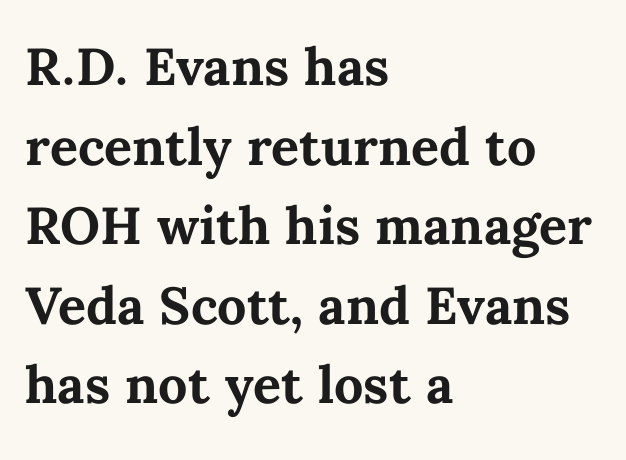
Characters remain perfectly vertical along every line. You could not count columns in this text — the font is proportionally spaced. Letters rest on an invisible, unmarked baseline. The paragraph shown leans on its left margin. These words are printed bold, with thick strokes throughout.
